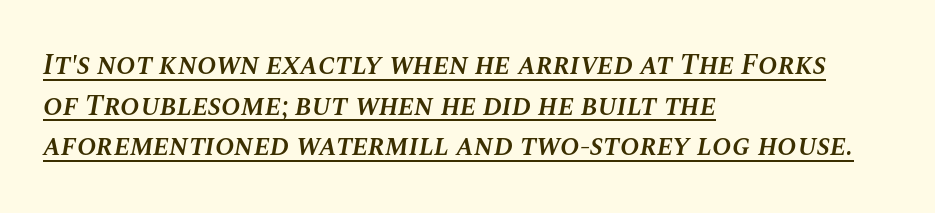
{"italic": "yes", "lean": "right", "slant_degrees": 10, "bold": "semi", "weight": "semibold", "width": "normal", "stroke_contrast": "medium", "x_height": "large", "monospaced": "no", "underline": "yes", "align": "left", "line_spacing": "normal", "line_spacing_ratio": 1.4, "letter_spacing": "normal", "letter_spacing_em": 0.0, "glyph_px": 29}
